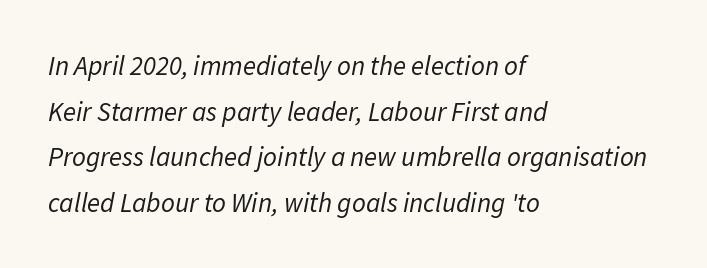
The image shows 27 px text type, italic (leaning right); set left-aligned, normal line spacing (1.69x), normal letter spacing, not underlined.
